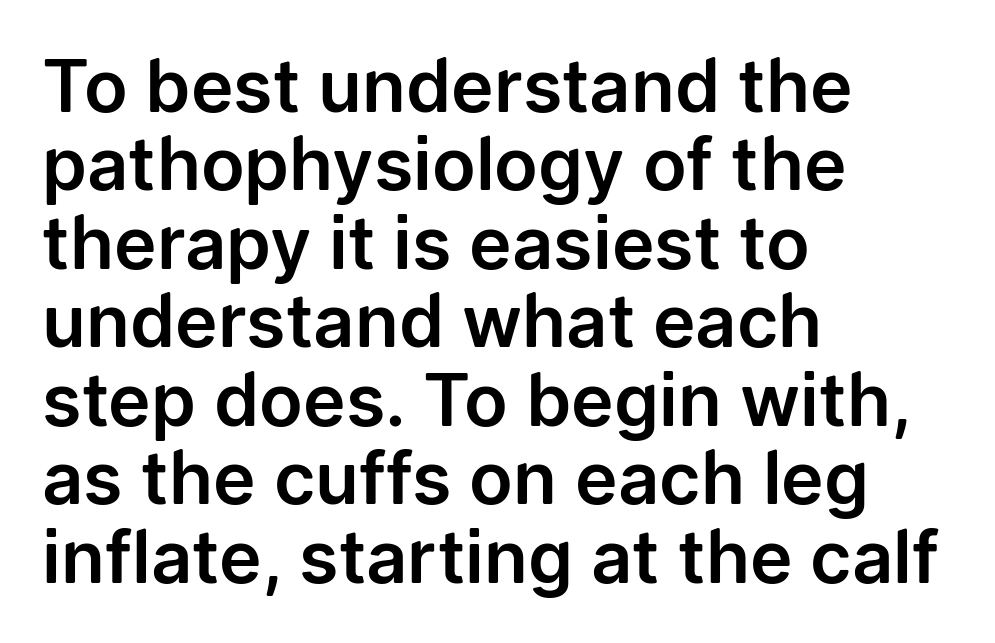
Q: Is the text italic (slanted)? A: No, it is upright.
Q: Is the typeface a serif or a sans-serif typeface? A: Sans-serif.
Q: Is the text underlined? A: No.
Q: How is the paragraph aligned? A: Left-aligned.
Q: Is the spacing between letters normal or unusually wide? A: Normal.
Q: Is the spacing between lines tight, normal or loose? A: Tight.
Q: Width (condensed, normal, or wide)? A: Normal.
Q: Stroke contrast? A: Low.
Q: x-height? A: Medium.
Q: Monospaced? A: No.
